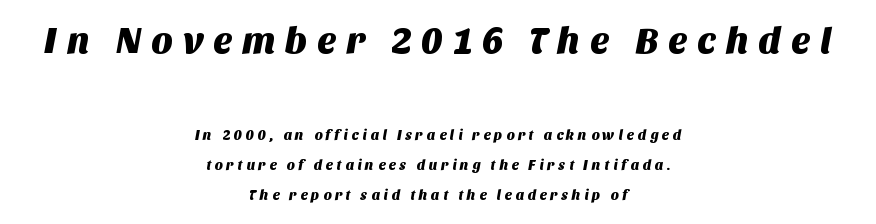
Q: Is the typeface a serif or a sans-serif typeface? A: Sans-serif.
Q: Is the text underlined? A: No.
Q: How is the paragraph aligned? A: Centered.
Q: Is the spacing between letters normal or unusually wide? A: Unusually wide.
Q: Is the spacing between lines tight, normal or loose? A: Loose.
Q: Which block of text is set in a larger size, the first (top) or the second (bottom)? A: The first (top) one.
Q: Width (condensed, normal, or wide)? A: Normal.
Q: Stroke contrast? A: Medium.
Q: x-height? A: Large.
Q: Monospaced? A: No.
